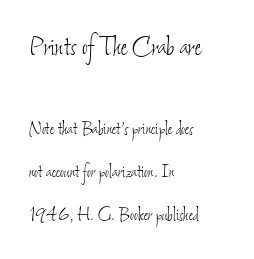
Plain, unruled lines of type. The passage shown begins with its larger block and ends with its smaller one. Observe the ordinary spacing: letters are neighbours, not strangers. The compositor pushed each line to the left boundary.
